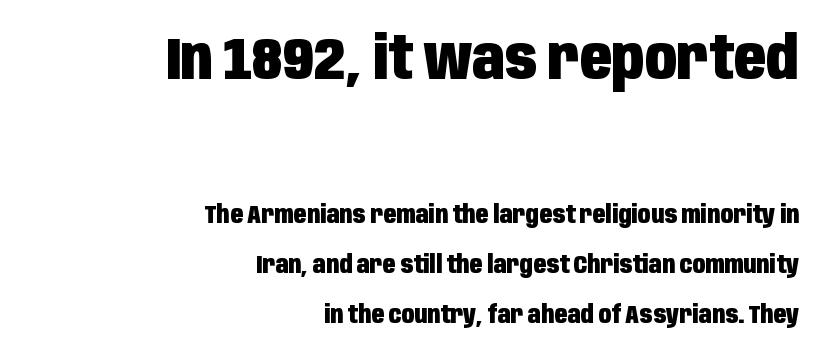
You could not count columns in this text — the font is proportionally spaced. No word sits above an underline. Are there feet on the stems? There aren't — it's a sans. Plenty of ink on the page — the face is bold. Quick note: not italic, upright. Baseline-to-baseline distance is far greater than the letter height.
